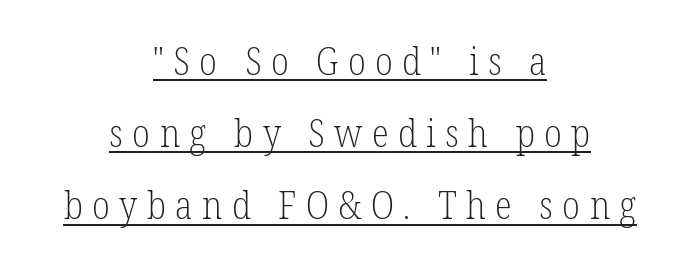
{"serif": "yes", "italic": "no", "bold": "no", "weight": "light", "width": "condensed", "stroke_contrast": "low", "x_height": "medium", "monospaced": "no", "underline": "yes", "align": "center", "line_spacing_ratio": 1.85, "letter_spacing": "wide", "letter_spacing_em": 0.24, "glyph_px": 39}
